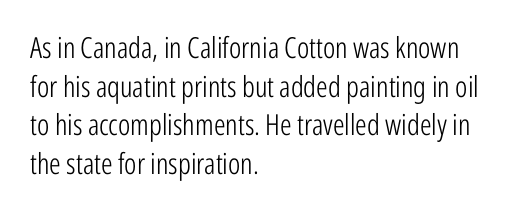
The space directly below the letters is spotless. Standard letterfit; no display-style spreading of the glyphs. The specimen reads as upright at a glance. The letters advance in unequal steps, a hallmark of proportional type.
